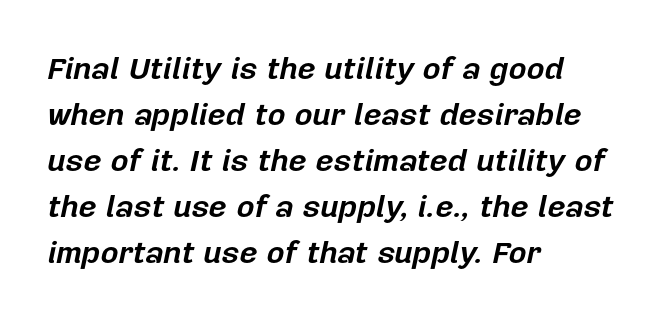
{"italic": "yes", "lean": "right", "slant_degrees": 12, "bold": "yes", "weight": "bold", "width": "normal", "stroke_contrast": "low", "x_height": "medium", "monospaced": "no", "underline": "no", "align": "left", "line_spacing": "normal", "line_spacing_ratio": 1.48, "letter_spacing": "normal", "letter_spacing_em": 0.0, "glyph_px": 31}
